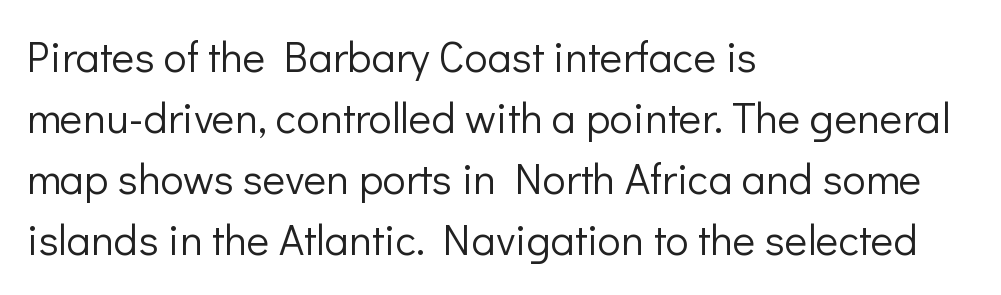
Q: Is the text bold? A: No.
Q: Is the text italic (slanted)? A: No, it is upright.
Q: Is the typeface a serif or a sans-serif typeface? A: Sans-serif.
Q: Is the text underlined? A: No.
Q: How is the paragraph aligned? A: Left-aligned.
Q: Is the spacing between letters normal or unusually wide? A: Normal.
Q: Is the spacing between lines tight, normal or loose? A: Normal.
Q: Width (condensed, normal, or wide)? A: Normal.
Q: Stroke contrast? A: Low.
Q: x-height? A: Medium.
Q: Monospaced? A: No.
